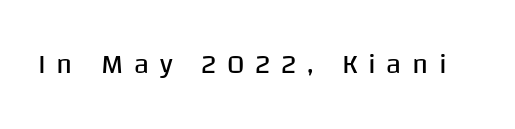
The glyphs in this specimen are sans serif. The type sits square on the baseline with zero lean. The specimen omits any rule beneath the text block's lines. The weight tops out at a normal text grade. Between one letter and the next there's a generous, obvious gap. Looks like regular typesetting: each glyph gets only the width it needs.
